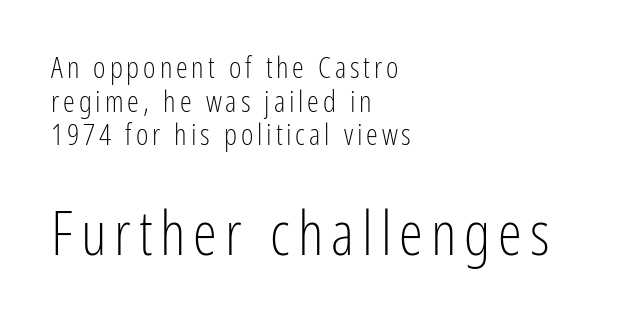
{"serif": "no", "italic": "no", "bold": "no", "weight": "light", "width": "condensed", "stroke_contrast": "low", "x_height": "medium", "monospaced": "no", "underline": "no", "align": "left", "line_spacing": "tight", "line_spacing_ratio": 1.12, "larger_block": "second", "size_ratio": 2.03, "glyph_px": 61}
